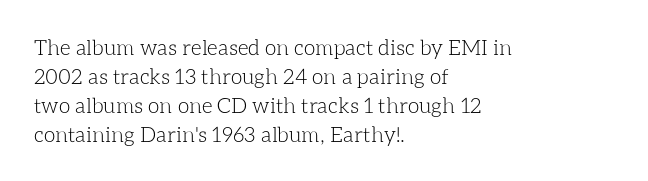
The image shows 21 px text type, upright; set left-aligned, normal line spacing (1.38x), normal letter spacing, not underlined.
